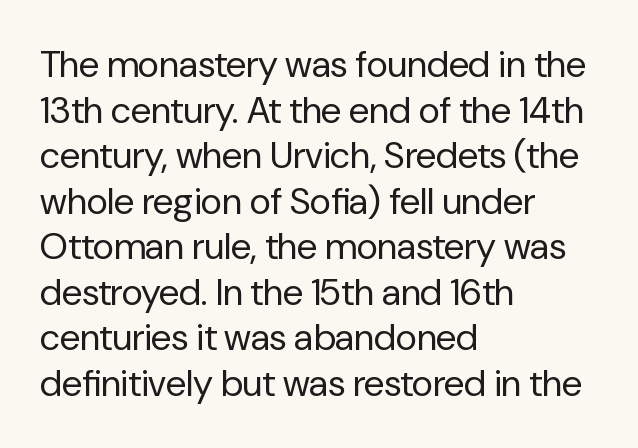
Ordinary non-slanted type is in use. These lines are rendered in a variable-pitch font. Glyph-to-glyph distance matches everyday printed text. The string is rendered with underlining switched off. The font is comparable to plain body text, perhaps lighter. The setting favours the left margin, as ordinary paragraphs usually do.
